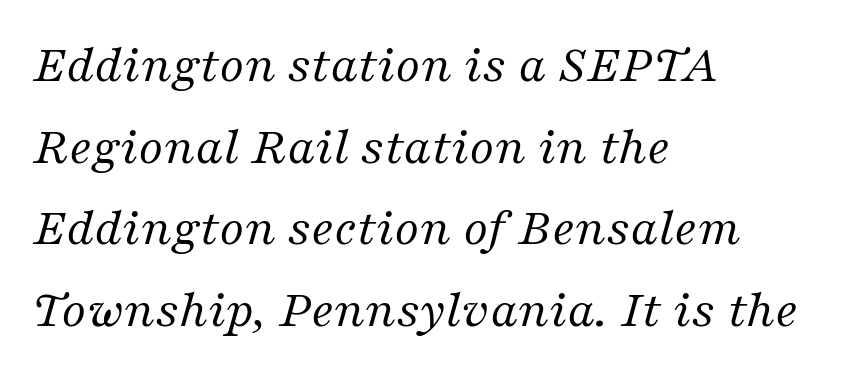
Q: Is the text bold? A: No.
Q: Is the text italic (slanted)? A: Yes, it leans right by about 16 degrees.
Q: Is the typeface a serif or a sans-serif typeface? A: Serif.
Q: Is the text underlined? A: No.
Q: How is the paragraph aligned? A: Left-aligned.
Q: Is the spacing between letters normal or unusually wide? A: Normal.
Q: Is the spacing between lines tight, normal or loose? A: Normal.
Q: Width (condensed, normal, or wide)? A: Normal.
Q: Stroke contrast? A: Medium.
Q: x-height? A: Medium.
Q: Monospaced? A: No.
